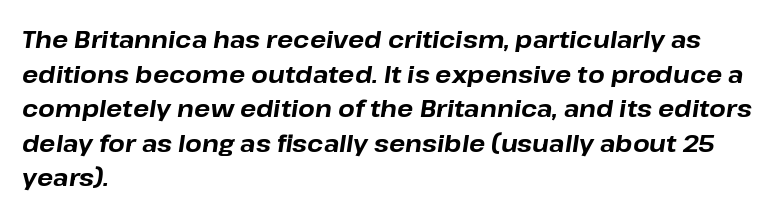
Q: Is the text bold? A: Yes.
Q: Is the text italic (slanted)? A: Yes, it leans right by about 8 degrees.
Q: Is the text underlined? A: No.
Q: How is the paragraph aligned? A: Left-aligned.
Q: Is the spacing between letters normal or unusually wide? A: Normal.
Q: Is the spacing between lines tight, normal or loose? A: Normal.
